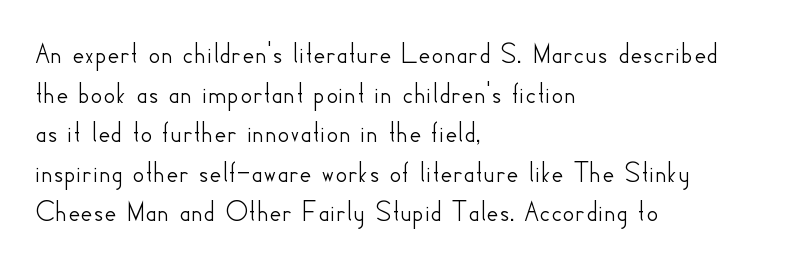
{"serif": "no", "italic": "no", "width": "normal", "stroke_contrast": "low", "x_height": "small", "monospaced": "no", "underline": "no", "align": "left", "line_spacing": "normal", "line_spacing_ratio": 1.32, "letter_spacing": "normal", "letter_spacing_em": 0.0, "glyph_px": 30}
